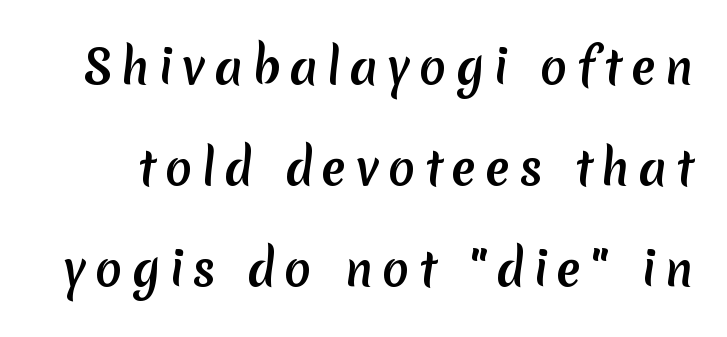
The image shows 45 px sans-serif type; set loose line spacing (2.25x), unusually wide letter spacing (+0.2 em), not underlined; medium stroke contrast and a medium x-height.
